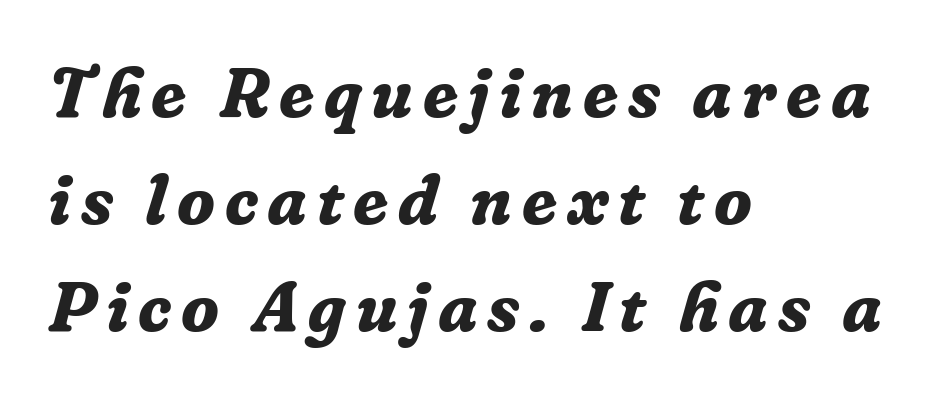
Q: Is the text bold? A: Yes.
Q: Is the text italic (slanted)? A: Yes, it leans right by about 16 degrees.
Q: Is the typeface a serif or a sans-serif typeface? A: Serif.
Q: Is the text underlined? A: No.
Q: How is the paragraph aligned? A: Left-aligned.
Q: Is the spacing between lines tight, normal or loose? A: Normal.
Q: Width (condensed, normal, or wide)? A: Normal.
Q: Stroke contrast? A: Low.
Q: x-height? A: Medium.
Q: Monospaced? A: No.
